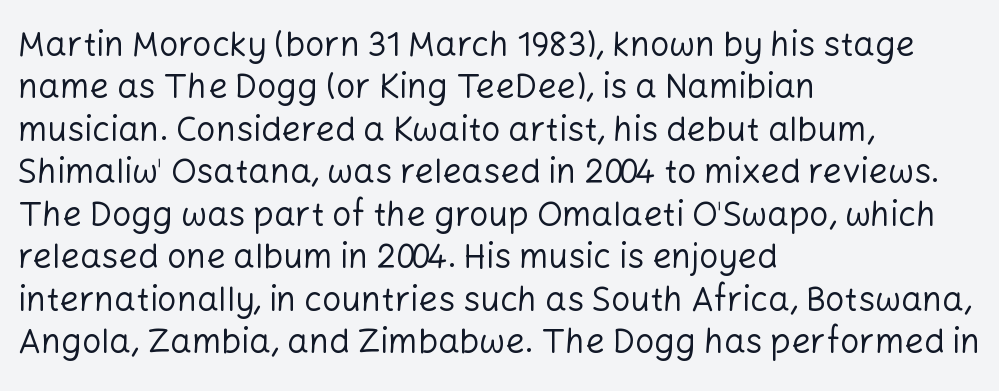
Looks like regular typesetting: each glyph gets only the width it needs. The designer went with a sans here, leaving each stem footless. In CSS terms this would be text-align: left. Check the space under the baseline: it is left empty. The specimen reads as upright at a glance.
